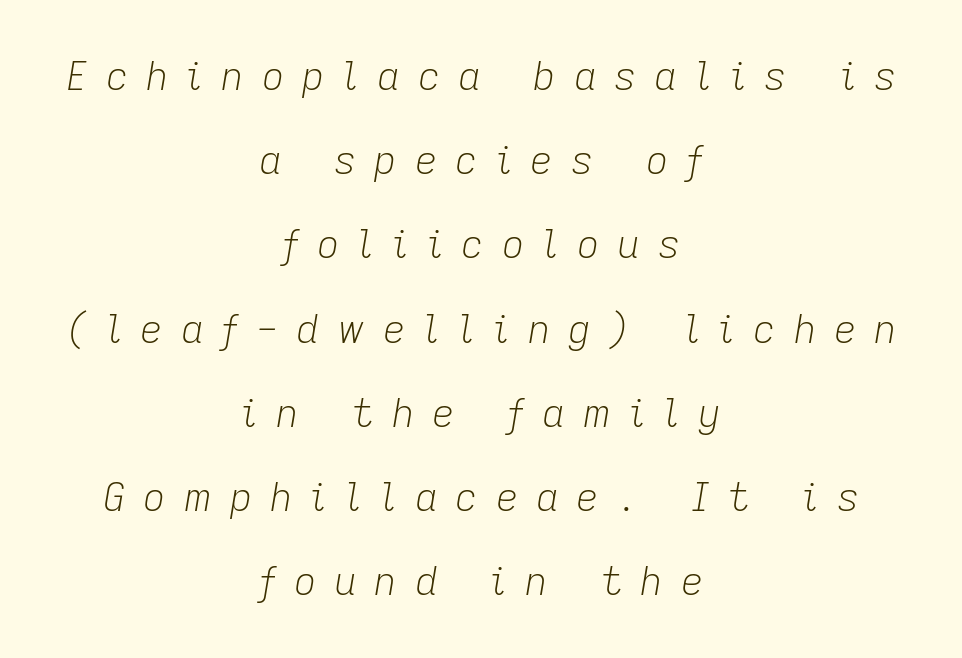
{"italic": "yes", "lean": "right", "slant_degrees": 9, "bold": "no", "weight": "light", "width": "normal", "stroke_contrast": "low", "x_height": "medium", "monospaced": "no", "underline": "no", "align": "center", "line_spacing": "loose", "line_spacing_ratio": 2.16, "letter_spacing": "wide", "letter_spacing_em": 0.46, "glyph_px": 39}
